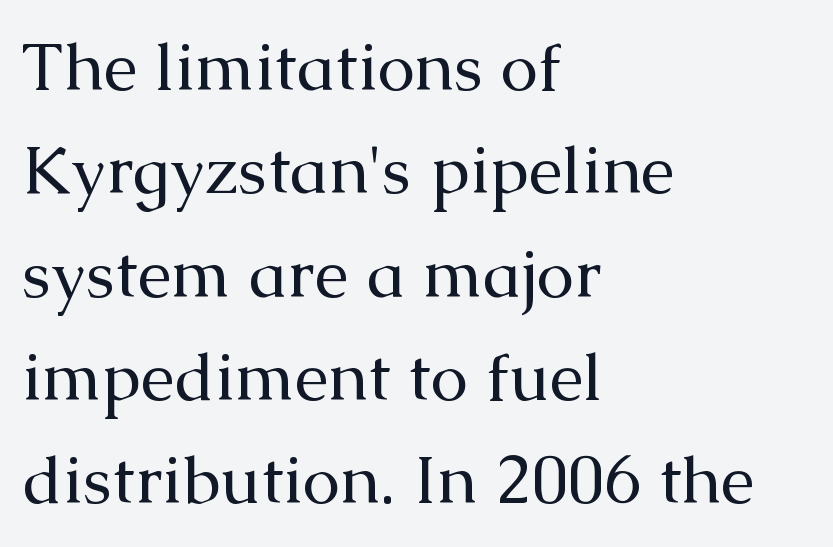
{"serif": "yes", "italic": "no", "bold": "no", "weight": "regular", "width": "normal", "stroke_contrast": "medium", "x_height": "medium", "monospaced": "no", "underline": "no", "align": "left", "line_spacing": "normal", "line_spacing_ratio": 1.52, "letter_spacing": "normal", "letter_spacing_em": 0.0, "glyph_px": 68}
